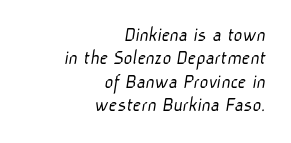
{"bold": "no", "underline": "no", "align": "right", "line_spacing": "tight", "line_spacing_ratio": 1.11, "letter_spacing": "normal", "letter_spacing_em": 0.0, "glyph_px": 21}
